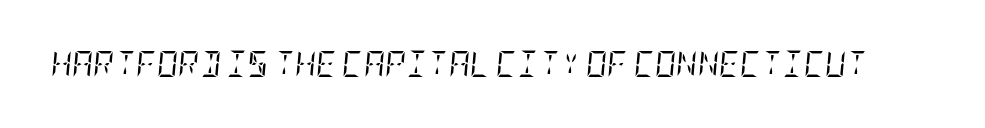
Q: Is the text bold? A: No.
Q: Is the text italic (slanted)? A: Yes, it leans right by about 5 degrees.
Q: Is the text underlined? A: No.
Q: Is the spacing between letters normal or unusually wide? A: Normal.
